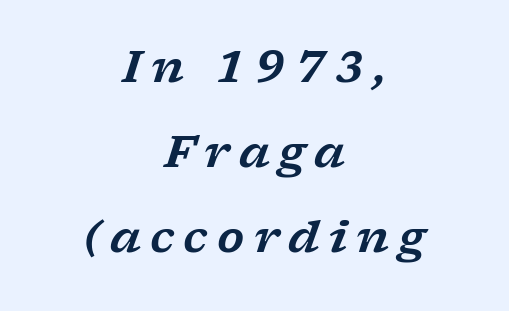
The image shows 44 px wide serif type, italic (leaning right); set centered, loose line spacing (1.93x), unusually wide letter spacing (+0.21 em), not underlined; low stroke contrast and a medium x-height.
